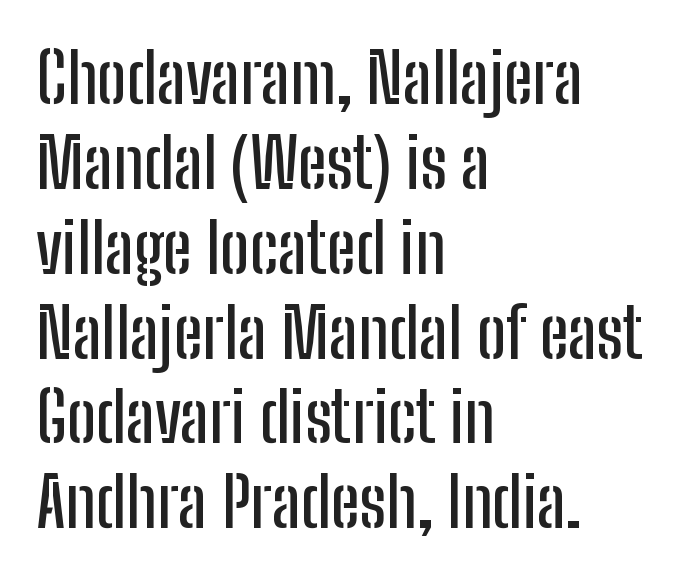
{"serif": "no", "italic": "no", "width": "condensed", "stroke_contrast": "low", "x_height": "medium", "monospaced": "no", "underline": "no", "align": "left", "line_spacing_ratio": 1.23, "letter_spacing": "normal", "letter_spacing_em": 0.0, "glyph_px": 69}
